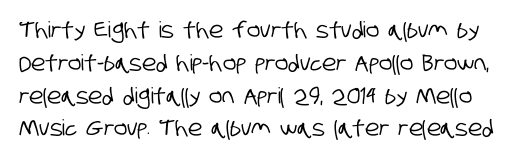
The block of text has a typical density, with ordinary space between rows. Type without underlining. Nobody touched the tracking dial on this one.
